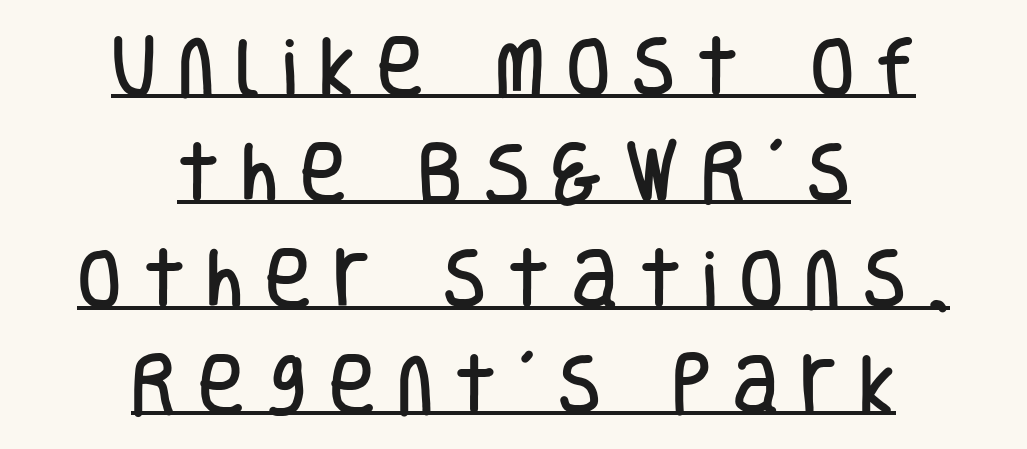
The image shows 65 px condensed sans-serif type, upright; set centered, normal line spacing (1.63x), unusually wide letter spacing (+0.32 em), underlined; low stroke contrast and a large x-height.
